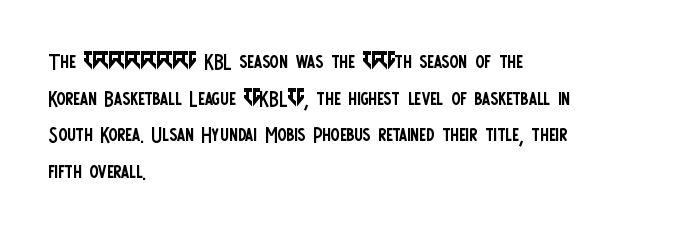
Reading down the block, your eye returns to a fixed left position each line. Do the letters lean? They stand straight. The strip under each line holds only bare page. Bold? No — there's no thickening of the strokes. Line spacing here is normal. Glyph-to-glyph distance matches everyday printed text.
